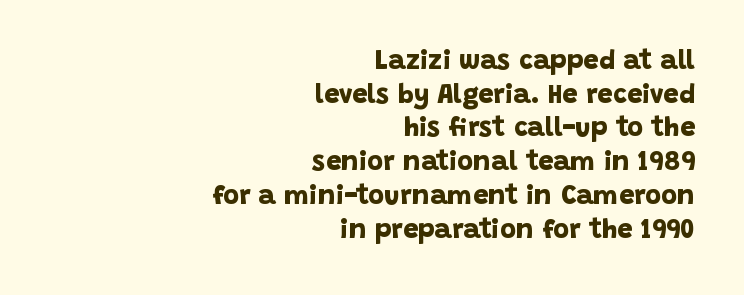
{"bold": "yes", "underline": "no", "align": "right", "line_spacing": "normal", "line_spacing_ratio": 1.25, "letter_spacing": "normal", "letter_spacing_em": 0.0, "glyph_px": 27}
